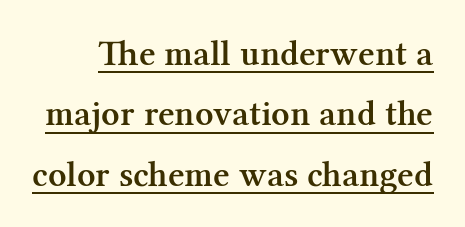
Q: Is the text bold? A: Semi-bold.
Q: Is the text italic (slanted)? A: No, it is upright.
Q: Is the typeface a serif or a sans-serif typeface? A: Serif.
Q: Is the text underlined? A: Yes.
Q: Is the spacing between letters normal or unusually wide? A: Normal.
Q: Is the spacing between lines tight, normal or loose? A: Normal.
Q: Width (condensed, normal, or wide)? A: Normal.
Q: Stroke contrast? A: Medium.
Q: x-height? A: Medium.
Q: Monospaced? A: No.
